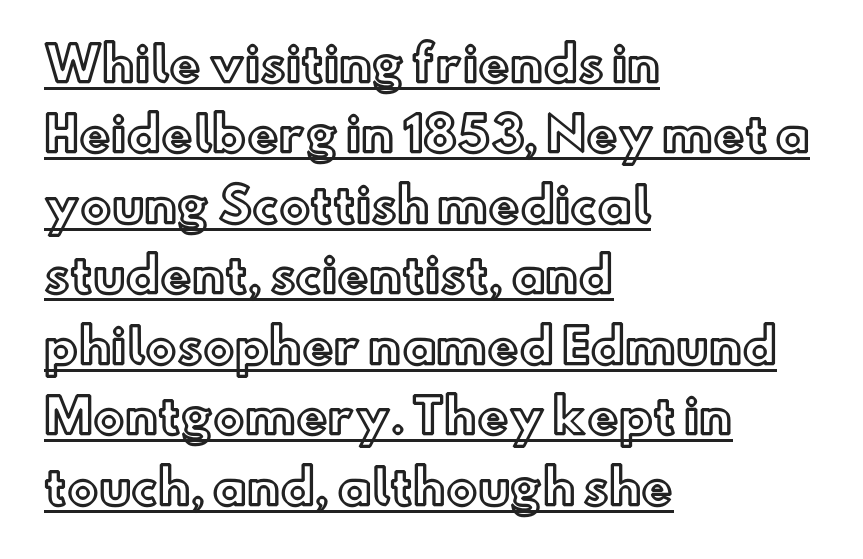
Quick note: not italic, upright. Honestly, the letter spacing is just normal — you wouldn't notice it. Reading down the block, your eye returns to a fixed left position each line. The rendering uses natural spacing where letterforms have individual widths.
